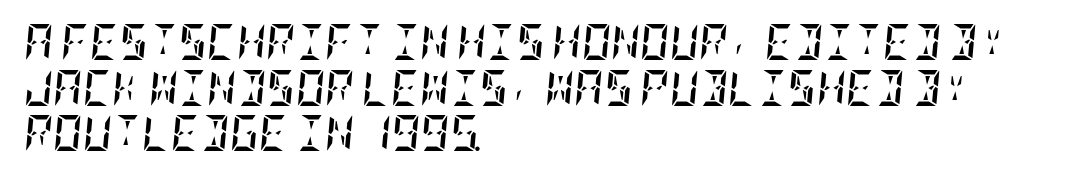
{"italic": "yes", "lean": "right", "slant_degrees": 5, "bold": "yes", "weight": "semibold", "width": "condensed", "stroke_contrast": "low", "x_height": "large", "underline": "no", "align": "left", "line_spacing": "normal", "line_spacing_ratio": 1.27, "letter_spacing": "normal", "letter_spacing_em": 0.0, "glyph_px": 36}
